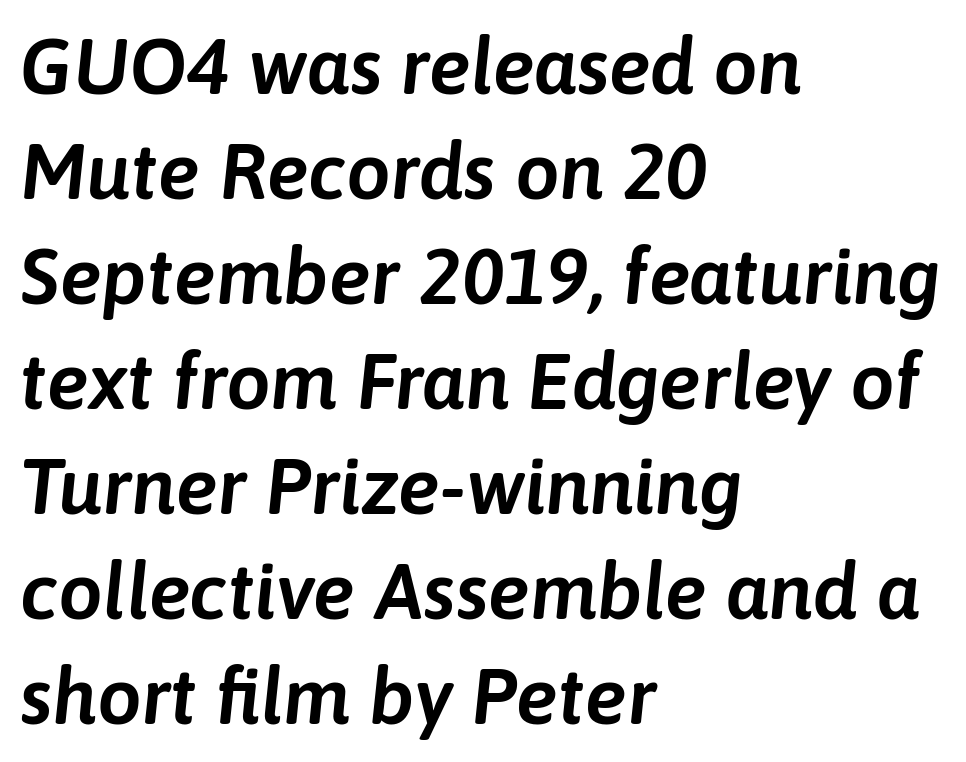
The image shows 79 px text type, italic (leaning right); set left-aligned, normal line spacing (1.33x), normal letter spacing, not underlined; low stroke contrast and a medium x-height.
